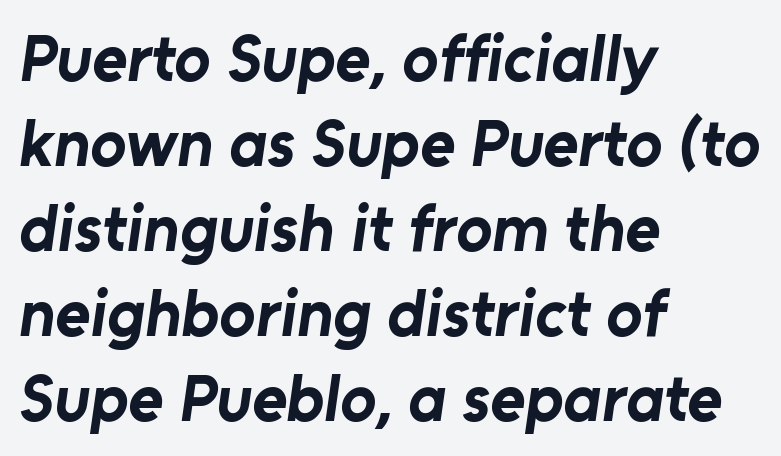
The image shows 67 px bold sans-serif type; set left-aligned, normal line spacing (1.27x), normal letter spacing, not underlined; low stroke contrast and a medium x-height.
